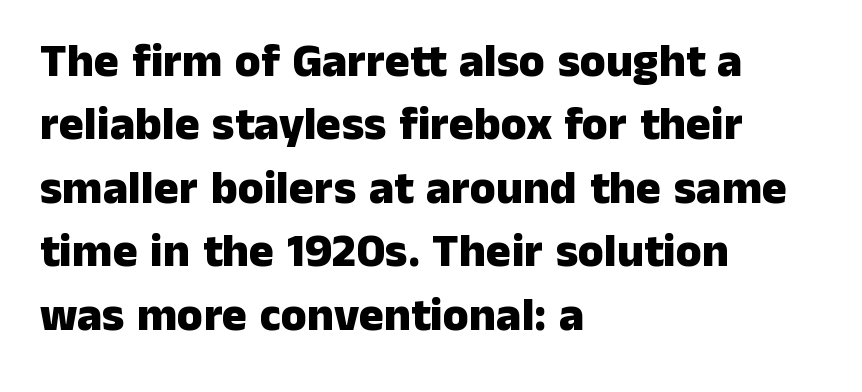
{"serif": "no", "italic": "no", "bold": "yes", "weight": "heavy", "width": "normal", "stroke_contrast": "low", "x_height": "medium", "monospaced": "no", "underline": "no", "align": "left", "line_spacing": "normal", "line_spacing_ratio": 1.35, "letter_spacing": "normal", "letter_spacing_em": 0.0, "glyph_px": 47}
